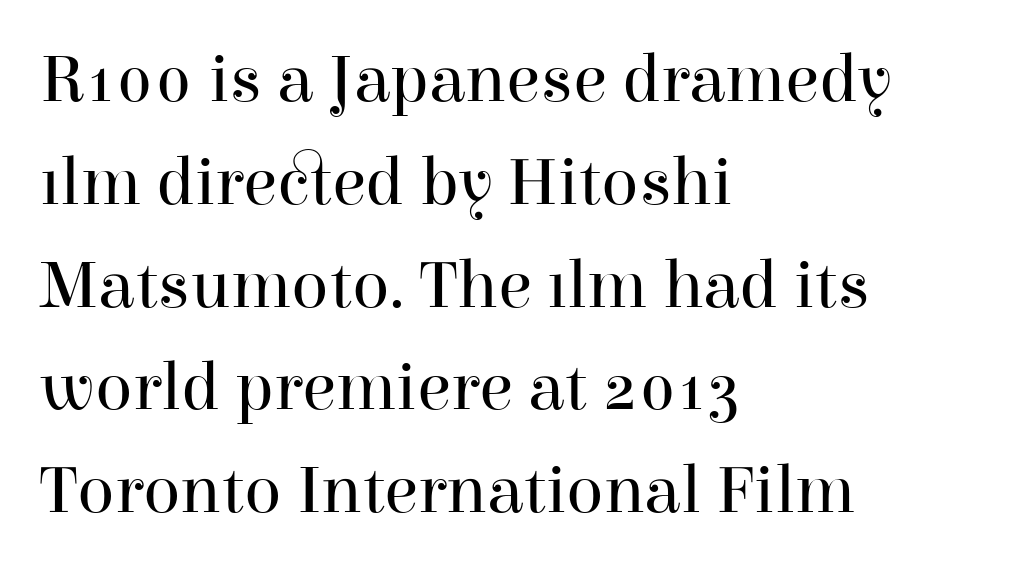
This rendering employs a face with finishing strokes, i.e., a serif. Horizontal alignment here is leftward, the default for most running prose. The gap between lines stays unmarked. Note the varied advance widths — an 'i' is clearly narrower than an 'm'.
